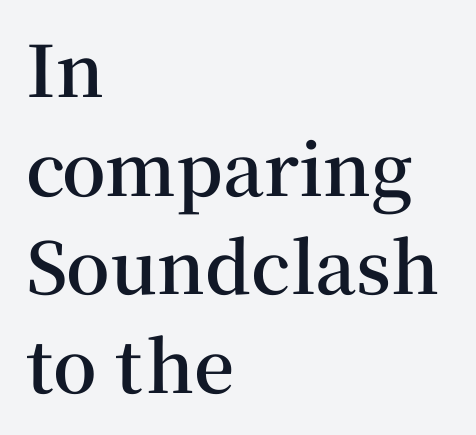
The image shows 71 px semibold serif type, upright; set left-aligned, normal line spacing (1.39x), normal letter spacing, not underlined; medium stroke contrast and a medium x-height.
